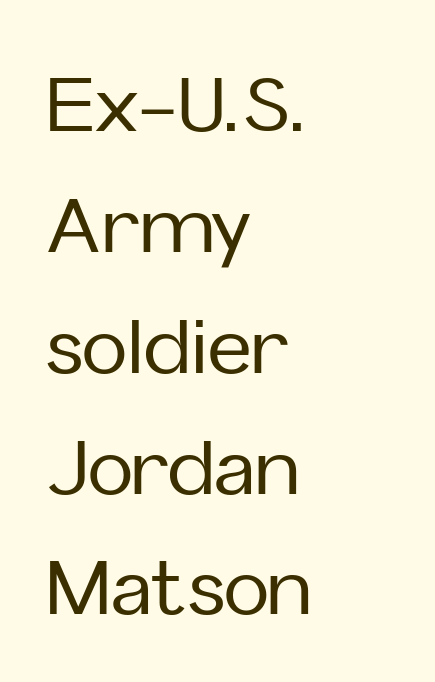
{"serif": "no", "italic": "no", "width": "normal", "stroke_contrast": "low", "x_height": "medium", "monospaced": "no", "underline": "no", "align": "left", "line_spacing": "normal", "line_spacing_ratio": 1.59, "letter_spacing": "normal", "letter_spacing_em": 0.0, "glyph_px": 76}
